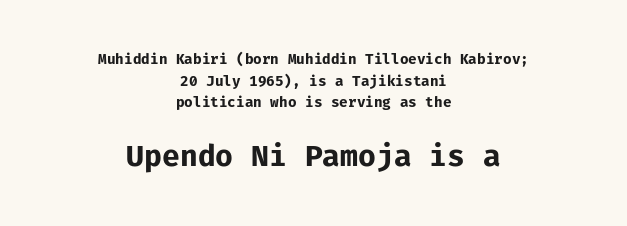
The image shows 29 px bold sans-serif type, upright, monospaced; set centered, normal line spacing (1.54x), normal letter spacing, not underlined; the second (bottom) block is 2.07x larger; low stroke contrast and a medium x-height.
